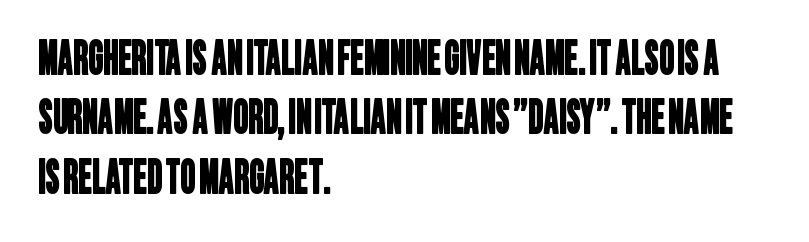
Examine the stroke ends and you'll find no serifs. Compared with typical paragraphs, the rows here are spaced about the same. Rule under the text: the space is simply empty. Character widths vary here, with narrow letters taking less room than wide ones. Letter spacing: default. Horizontally, the lines are justified to the leading edge only.
